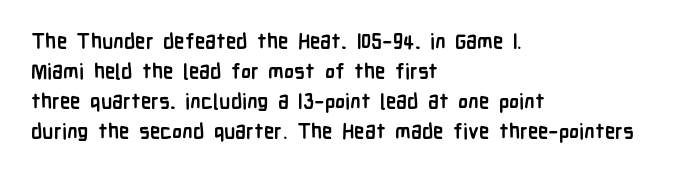
The image shows 21 px bold type, upright; set left-aligned, normal line spacing (1.43x), normal letter spacing, not underlined.
